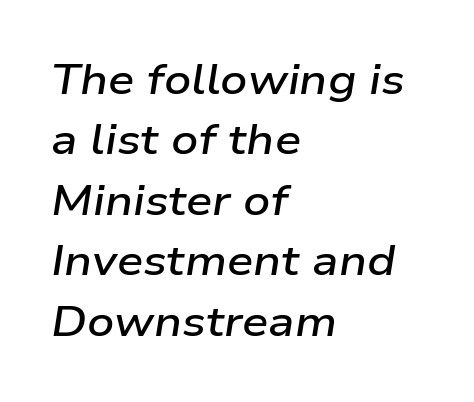
The line-height multiplier appears to be the usual default. The sample has been set in demibold, a notch under bold. Proportional: the letters do not fall into vertical columns. Caption: multi-line text, flush left, ragged right. Style check: oblique.
